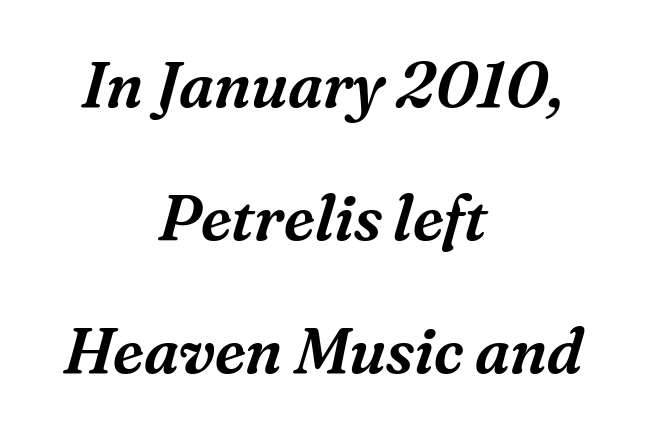
Airy leading. Would a proofreader flag this as italicized? Yes. Each letter's strokes conclude with small projecting serifs. One-word summary of the alignment: center. There is no visible air inserted between adjacent glyphs.
